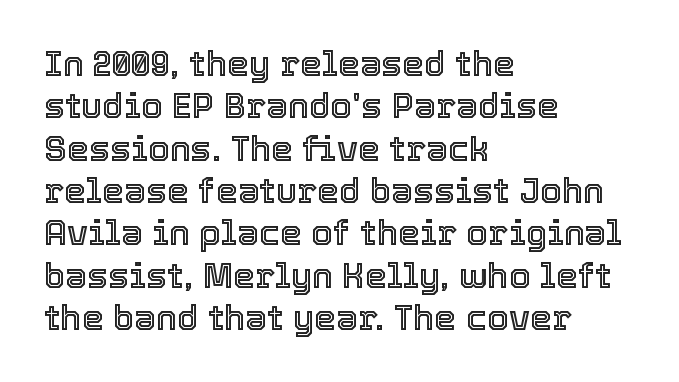
Letter spacing: default. If you drew a line through each stem, it would be perfectly vertical. No word sits above an underline. Horizontally, the lines are justified to the leading edge only. A typesetter would call this proportional, since set widths differ per character.
